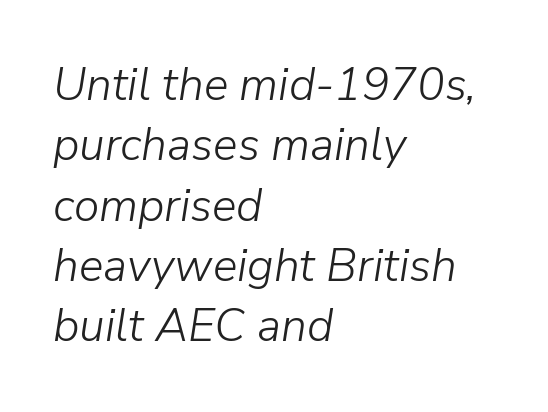
{"italic": "yes", "lean": "right", "slant_degrees": 9, "bold": "no", "weight": "light", "width": "normal", "stroke_contrast": "low", "x_height": "medium", "monospaced": "no", "underline": "no", "align": "left", "line_spacing": "normal", "line_spacing_ratio": 1.31, "letter_spacing": "normal", "letter_spacing_em": 0.0, "glyph_px": 46}
